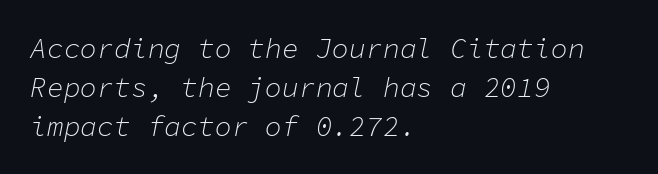
Q: Is the text bold? A: No.
Q: Is the text italic (slanted)? A: Yes, it leans right by about 11 degrees.
Q: Is the text underlined? A: No.
Q: How is the paragraph aligned? A: Left-aligned.
Q: Is the spacing between letters normal or unusually wide? A: Normal.
Q: Is the spacing between lines tight, normal or loose? A: Normal.
Q: Width (condensed, normal, or wide)? A: Normal.
Q: Stroke contrast? A: Low.
Q: x-height? A: Medium.
Q: Monospaced? A: Yes.
